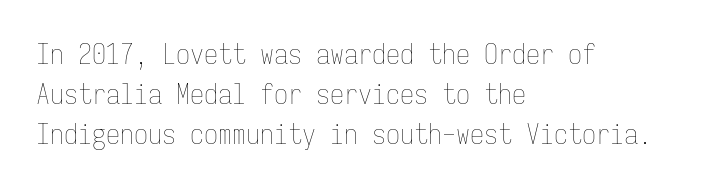
The paragraph shown leans on its left margin. Does the leading feel generous? No, just average. When letters stand straight like this, we call the style roman or upright. The line texture is even and compact thanks to regular tracking.
